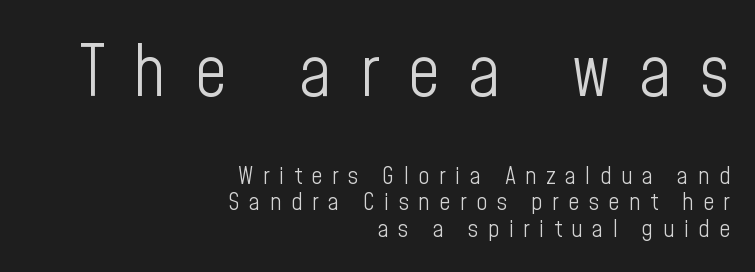
The image shows 71 px light, condensed sans-serif type, upright; set right-aligned, tight line spacing (1.1x), unusually wide letter spacing (+0.4 em), not underlined; the first (top) block is 2.96x larger; low stroke contrast and a medium x-height.
